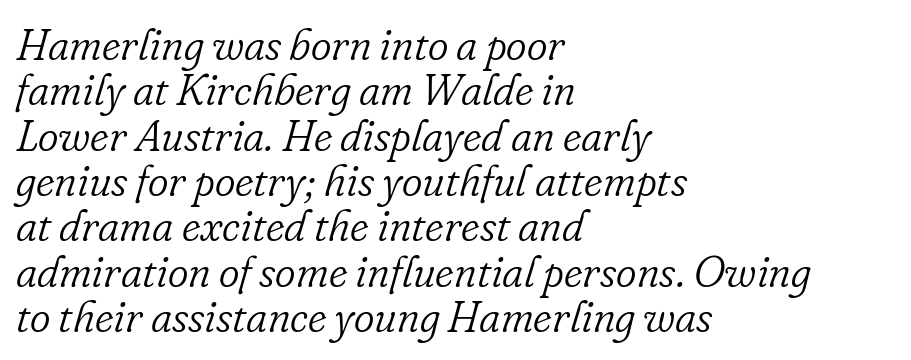
Q: Is the text bold? A: No.
Q: Is the text italic (slanted)? A: Yes, it leans right by about 16 degrees.
Q: Is the typeface a serif or a sans-serif typeface? A: Serif.
Q: Is the text underlined? A: No.
Q: How is the paragraph aligned? A: Left-aligned.
Q: Is the spacing between letters normal or unusually wide? A: Normal.
Q: Is the spacing between lines tight, normal or loose? A: Tight.
Q: Width (condensed, normal, or wide)? A: Normal.
Q: Stroke contrast? A: Low.
Q: x-height? A: Small.
Q: Monospaced? A: No.
